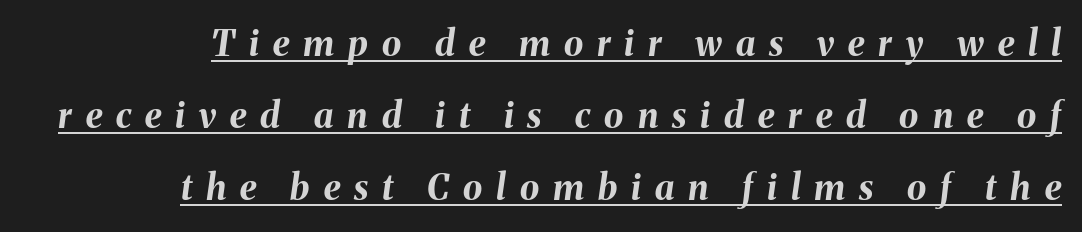
Character widths vary here, with narrow letters taking less room than wide ones. Weight check: bold — yes, fully. What stands out about the letter spacing? Its width — letters are far apart. Whoever set this chose breathing room over compactness in the vertical rhythm. The typesetter has applied underlining to the passage shown.
